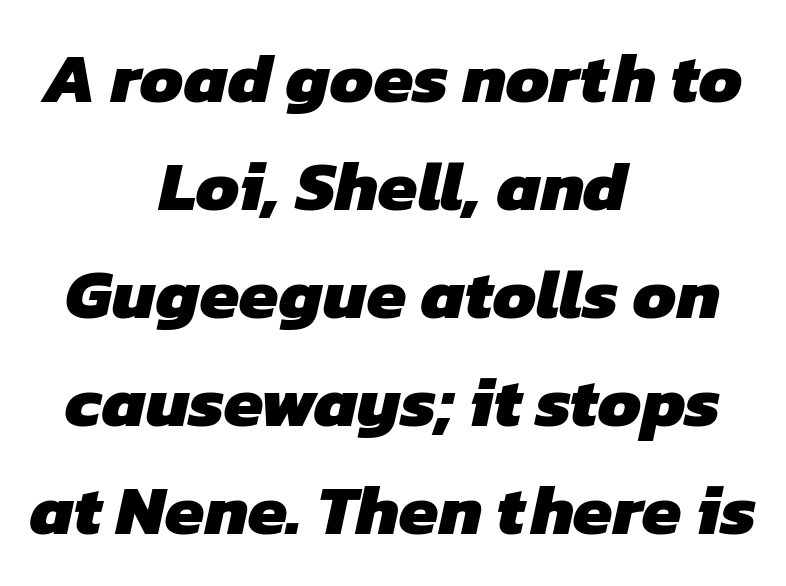
You could not count columns in this text — the font is proportionally spaced. Look at the tracking — it's just the regular setting, nothing added. The strokes are fattened all the way to bold. Underline: absent. Each new line begins a customary step beneath the previous one.
